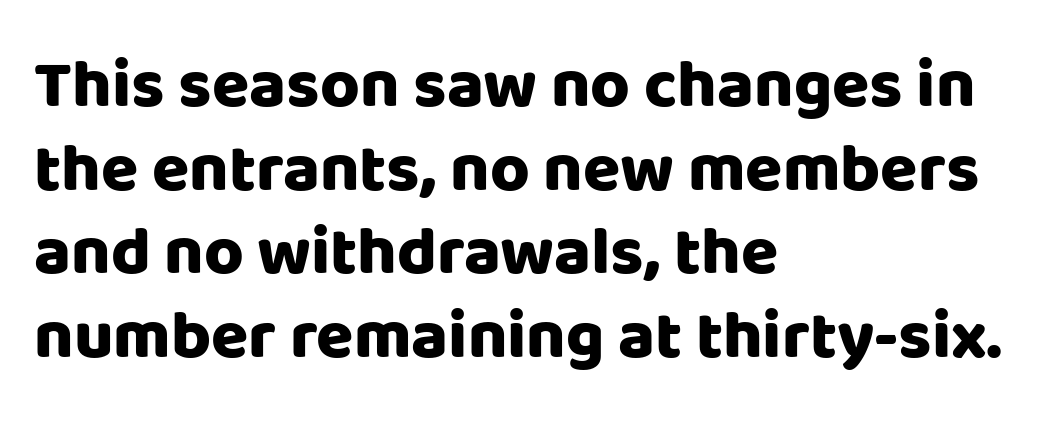
{"serif": "no", "italic": "no", "bold": "yes", "weight": "heavy", "width": "normal", "stroke_contrast": "low", "x_height": "large", "monospaced": "no", "underline": "no", "align": "left", "line_spacing_ratio": 1.23, "letter_spacing": "normal", "letter_spacing_em": 0.0, "glyph_px": 68}
